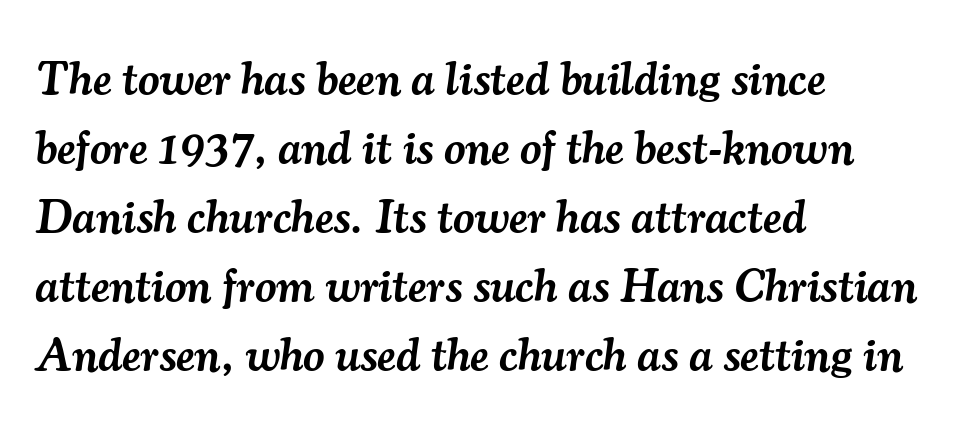
Q: Is the text bold? A: Semi-bold.
Q: Is the text italic (slanted)? A: Yes, it leans right by about 7 degrees.
Q: Is the typeface a serif or a sans-serif typeface? A: Serif.
Q: Is the text underlined? A: No.
Q: How is the paragraph aligned? A: Left-aligned.
Q: Is the spacing between letters normal or unusually wide? A: Normal.
Q: Is the spacing between lines tight, normal or loose? A: Normal.
Q: Width (condensed, normal, or wide)? A: Normal.
Q: Stroke contrast? A: Medium.
Q: x-height? A: Small.
Q: Monospaced? A: No.
